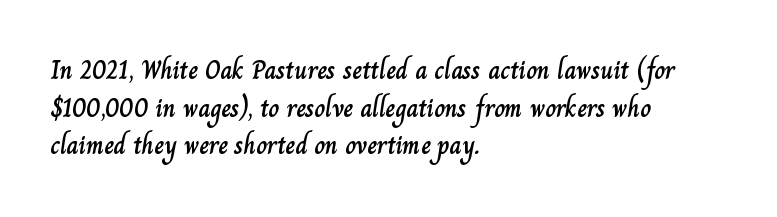
Q: Is the text italic (slanted)? A: Yes.
Q: Is the text underlined? A: No.
Q: How is the paragraph aligned? A: Left-aligned.
Q: Is the spacing between letters normal or unusually wide? A: Normal.
Q: Is the spacing between lines tight, normal or loose? A: Normal.
